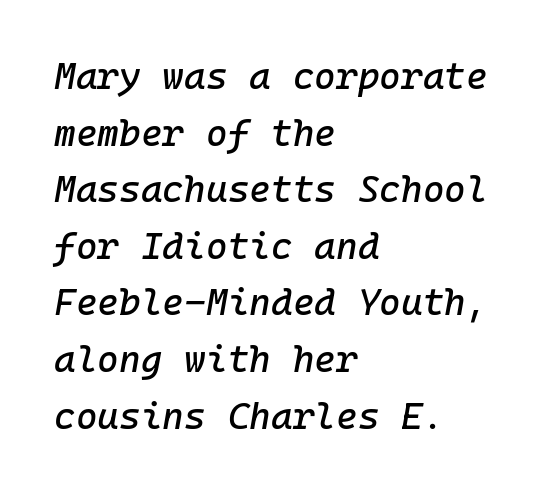
Line beginnings align vertically; line endings do not. Words float on clear page, feet unadorned. Style check: oblique. Nothing unusual about the tracking: characters are spaced as the font intends.
